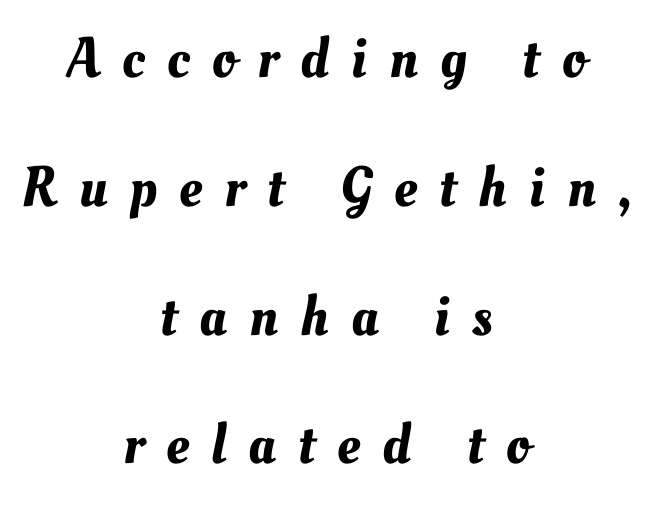
Q: Is the text underlined? A: No.
Q: How is the paragraph aligned? A: Centered.
Q: Is the spacing between letters normal or unusually wide? A: Unusually wide.
Q: Is the spacing between lines tight, normal or loose? A: Loose.
Q: Width (condensed, normal, or wide)? A: Normal.
Q: Stroke contrast? A: Medium.
Q: x-height? A: Small.
Q: Monospaced? A: No.
